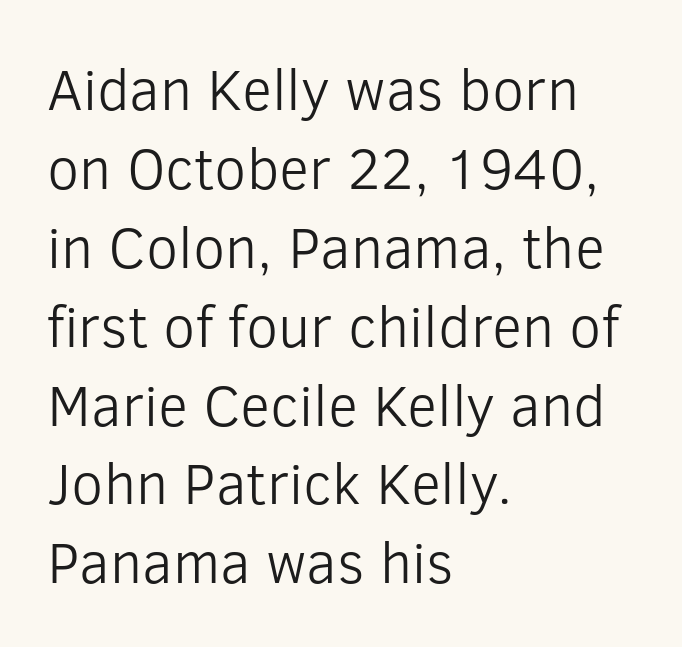
The image shows 58 px light sans-serif type, upright; set left-aligned, normal line spacing (1.36x), normal letter spacing, not underlined; low stroke contrast and a medium x-height.
